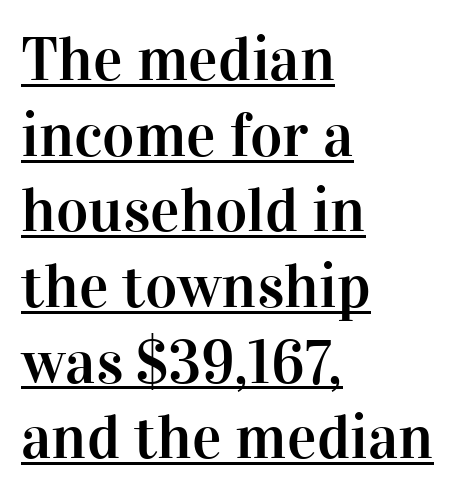
The image shows 62 px serif type, upright; set left-aligned, line spacing 1.22x, normal letter spacing, underlined; high stroke contrast and a medium x-height.
